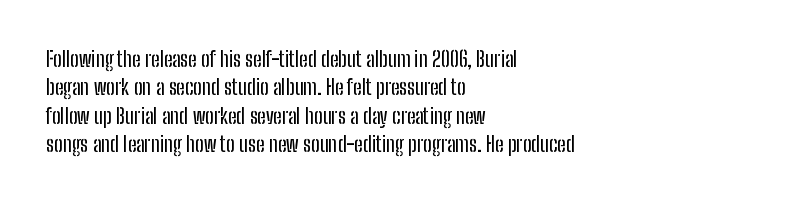
Posture: upright roman. The foot of each line stays bare and open. The passage shown stacks its lines at a standard gap. Alignment: flush left. The horizontal fit of the characters is conventional and even.
